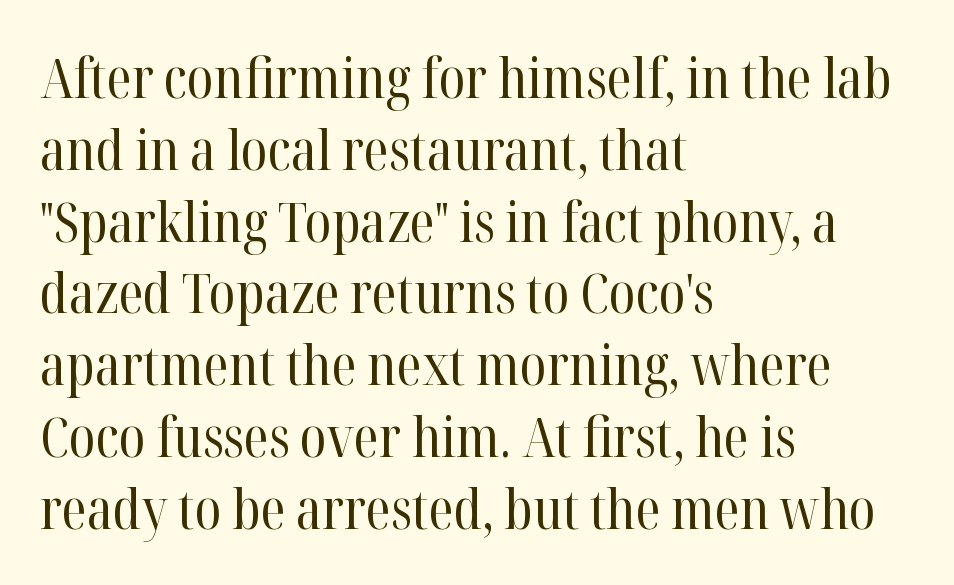
The font sits on the lighter half of the weight spectrum, regular included. This sample uses plain, unmodified letter spacing. A classic flush-left, rag-right setting is used for this passage. One glance says typical: line gaps are just what's usual. No italicization has been applied; the sample stays upright. Character widths vary here, with narrow letters taking less room than wide ones.
